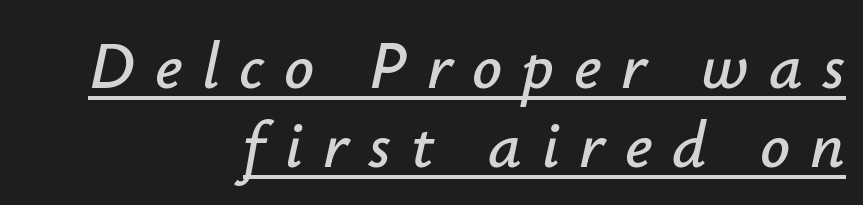
The image shows 66 px text type, italic (leaning right); set right-aligned, line spacing 1.19x, unusually wide letter spacing (+0.3 em), underlined; low stroke contrast and a small x-height.
